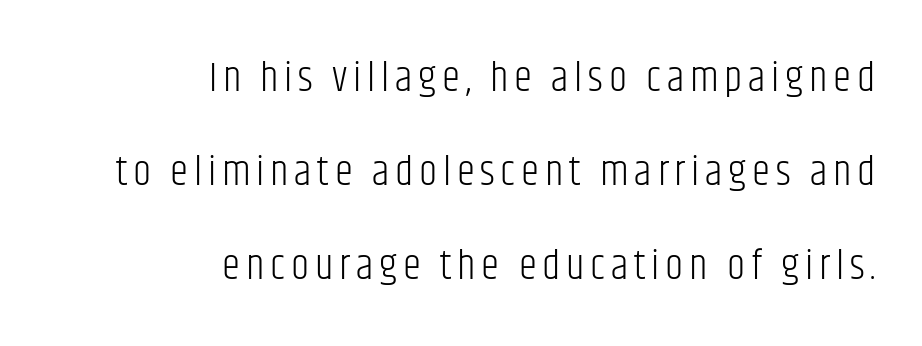
The image shows 41 px light, condensed sans-serif type, upright; set right-aligned, loose line spacing (2.29x), not underlined; low stroke contrast and a large x-height.
